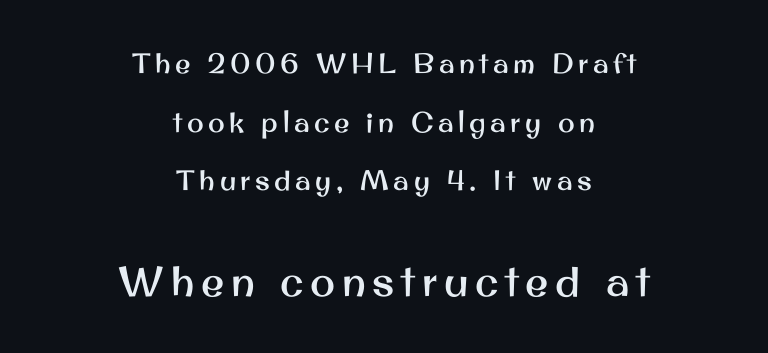
{"serif": "no", "italic": "no", "width": "normal", "stroke_contrast": "medium", "x_height": "small", "monospaced": "no", "underline": "no", "align": "center", "line_spacing": "loose", "line_spacing_ratio": 2.09, "larger_block": "second", "size_ratio": 1.5, "glyph_px": 42}
